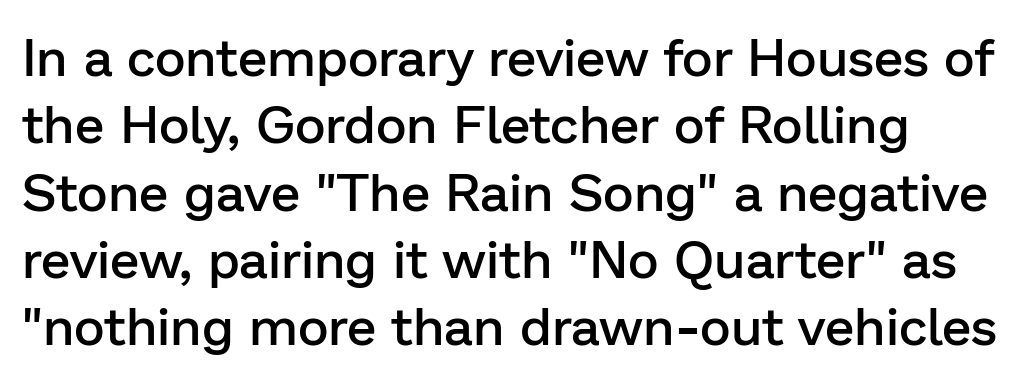
This rendering uses left alignment, leaving the right contour irregular. Stems and bowls a touch heavier than normal — semibold. Is there any slant? The stems are plumb. Underline: absent.
